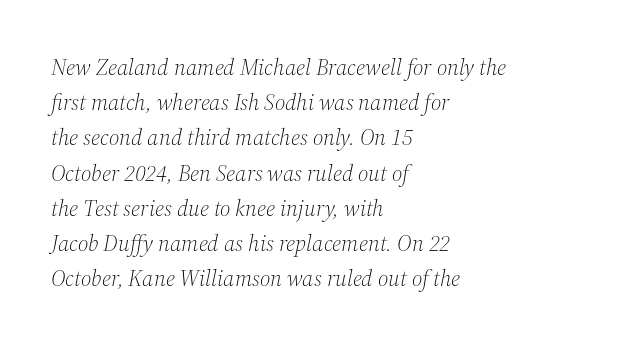
Q: Is the text bold? A: No.
Q: Is the text italic (slanted)? A: Yes, it leans right by about 12 degrees.
Q: Is the text underlined? A: No.
Q: How is the paragraph aligned? A: Left-aligned.
Q: Is the spacing between letters normal or unusually wide? A: Normal.
Q: Is the spacing between lines tight, normal or loose? A: Normal.
